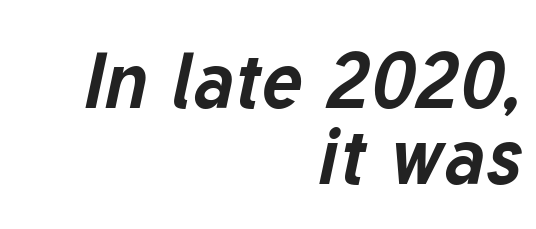
The image shows 78 px bold type, italic (leaning right); set right-aligned, tight line spacing (0.97x), normal letter spacing, not underlined; low stroke contrast and a medium x-height.
